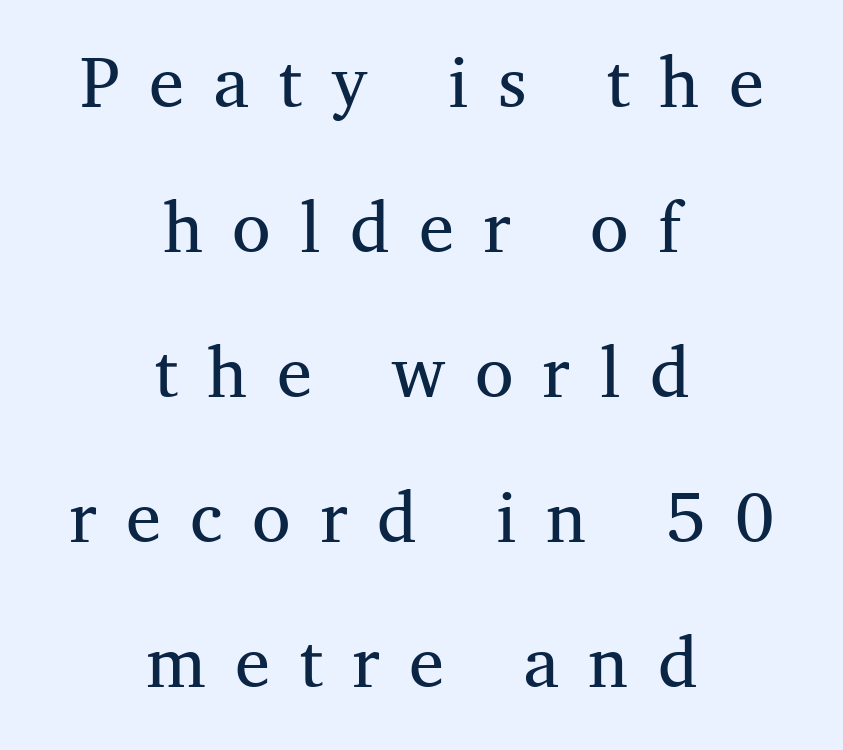
The image shows 70 px regular-weight serif type, upright; set centered, loose line spacing (2.07x), unusually wide letter spacing (+0.42 em), not underlined; medium stroke contrast and a medium x-height.
